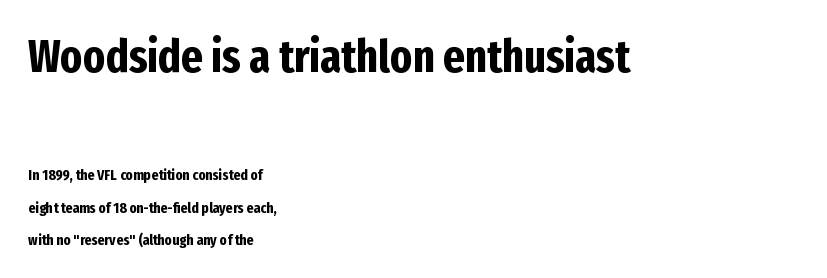
{"serif": "no", "italic": "no", "bold": "yes", "weight": "bold", "width": "condensed", "stroke_contrast": "low", "x_height": "medium", "monospaced": "no", "underline": "no", "align": "left", "line_spacing": "loose", "line_spacing_ratio": 2.18, "letter_spacing": "normal", "letter_spacing_em": 0.0, "larger_block": "first", "size_ratio": 3.07, "glyph_px": 46}
